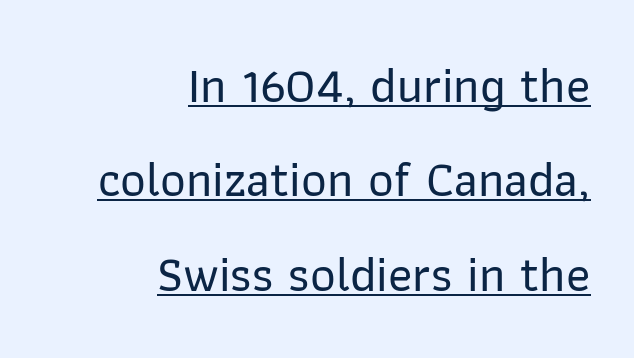
{"serif": "no", "italic": "no", "width": "normal", "stroke_contrast": "low", "x_height": "medium", "monospaced": "no", "underline": "yes", "align": "right", "line_spacing_ratio": 1.89, "letter_spacing": "normal", "letter_spacing_em": 0.0, "glyph_px": 50}
